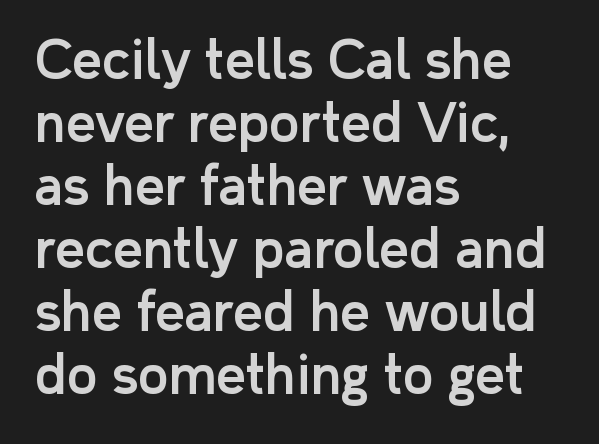
Q: Is the text italic (slanted)? A: No, it is upright.
Q: Is the typeface a serif or a sans-serif typeface? A: Sans-serif.
Q: Is the text underlined? A: No.
Q: How is the paragraph aligned? A: Left-aligned.
Q: Is the spacing between letters normal or unusually wide? A: Normal.
Q: Width (condensed, normal, or wide)? A: Normal.
Q: Stroke contrast? A: Low.
Q: x-height? A: Medium.
Q: Monospaced? A: No.
